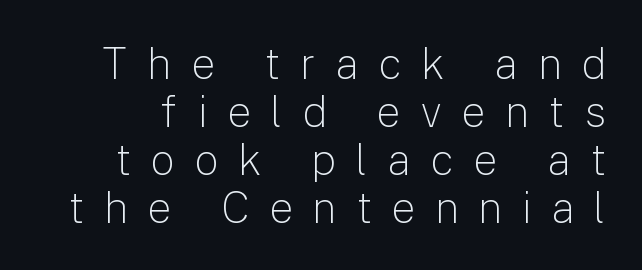
Q: Is the text bold? A: No.
Q: Is the text italic (slanted)? A: No, it is upright.
Q: Is the typeface a serif or a sans-serif typeface? A: Sans-serif.
Q: Is the text underlined? A: No.
Q: Is the spacing between letters normal or unusually wide? A: Unusually wide.
Q: Is the spacing between lines tight, normal or loose? A: Tight.
Q: Width (condensed, normal, or wide)? A: Normal.
Q: Stroke contrast? A: Low.
Q: x-height? A: Medium.
Q: Monospaced? A: No.
